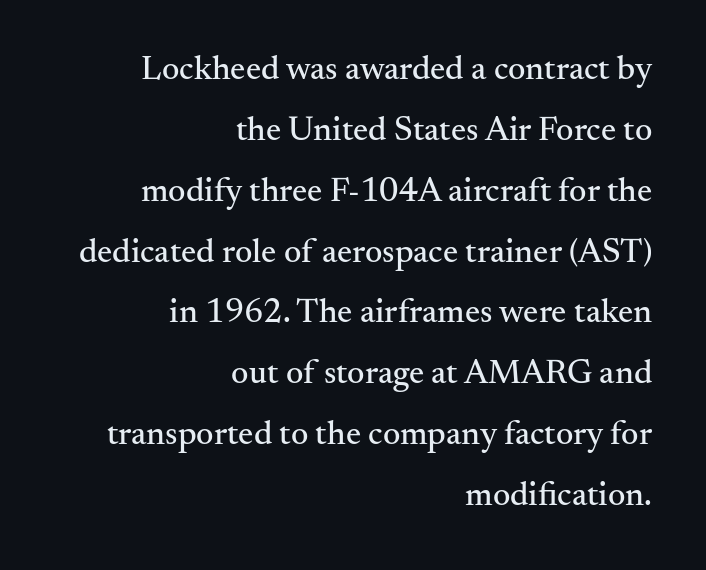
Q: Is the text italic (slanted)? A: No, it is upright.
Q: Is the typeface a serif or a sans-serif typeface? A: Serif.
Q: Is the text underlined? A: No.
Q: How is the paragraph aligned? A: Right-aligned.
Q: Is the spacing between letters normal or unusually wide? A: Normal.
Q: Width (condensed, normal, or wide)? A: Normal.
Q: Stroke contrast? A: Medium.
Q: x-height? A: Small.
Q: Monospaced? A: No.
